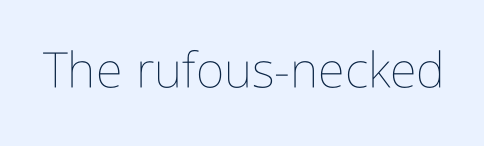
{"italic": "no", "bold": "no", "weight": "thin", "width": "condensed", "stroke_contrast": "low", "x_height": "medium", "monospaced": "no", "underline": "no", "letter_spacing": "normal", "letter_spacing_em": 0.0, "glyph_px": 49}
